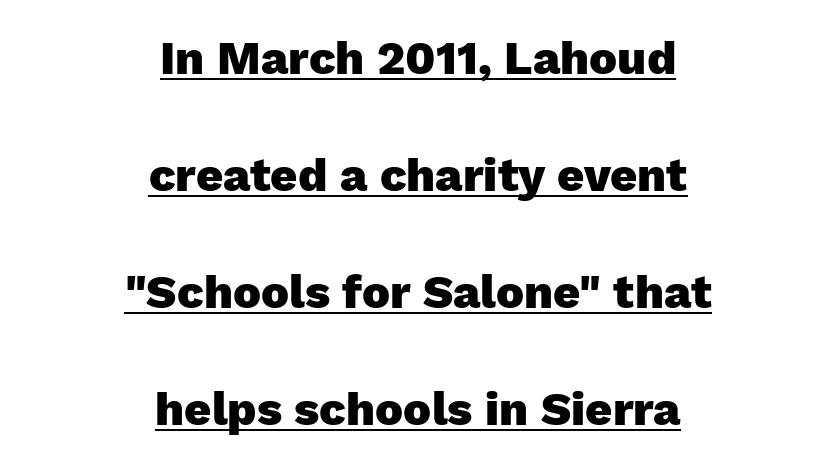
Q: Is the text bold? A: Yes.
Q: Is the text italic (slanted)? A: No, it is upright.
Q: Is the typeface a serif or a sans-serif typeface? A: Sans-serif.
Q: Is the text underlined? A: Yes.
Q: How is the paragraph aligned? A: Centered.
Q: Is the spacing between letters normal or unusually wide? A: Normal.
Q: Is the spacing between lines tight, normal or loose? A: Loose.
Q: Width (condensed, normal, or wide)? A: Normal.
Q: Stroke contrast? A: Low.
Q: x-height? A: Medium.
Q: Monospaced? A: No.
